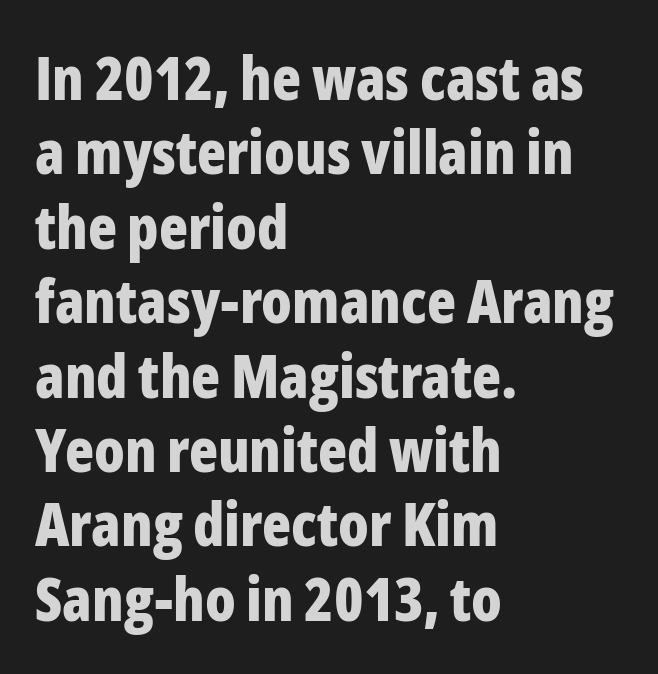
Q: Is the text bold? A: Yes.
Q: Is the text italic (slanted)? A: No, it is upright.
Q: Is the typeface a serif or a sans-serif typeface? A: Sans-serif.
Q: Is the text underlined? A: No.
Q: How is the paragraph aligned? A: Left-aligned.
Q: Is the spacing between letters normal or unusually wide? A: Normal.
Q: Width (condensed, normal, or wide)? A: Condensed.
Q: Stroke contrast? A: Low.
Q: x-height? A: Medium.
Q: Monospaced? A: No.
